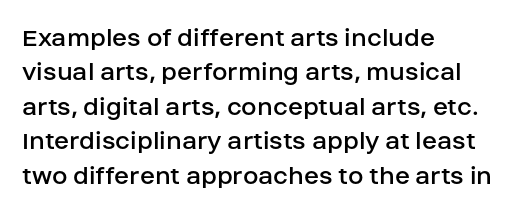
The image shows 28 px regular-weight sans-serif type, upright; set left-aligned, line spacing 1.23x, normal letter spacing, not underlined; low stroke contrast and a large x-height.
